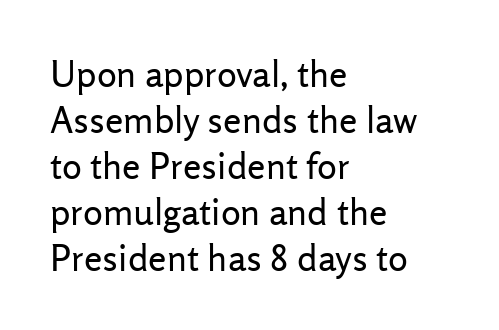
Q: Is the text bold? A: No.
Q: Is the text italic (slanted)? A: No, it is upright.
Q: Is the typeface a serif or a sans-serif typeface? A: Sans-serif.
Q: Is the text underlined? A: No.
Q: How is the paragraph aligned? A: Left-aligned.
Q: Is the spacing between letters normal or unusually wide? A: Normal.
Q: Width (condensed, normal, or wide)? A: Normal.
Q: Stroke contrast? A: Low.
Q: x-height? A: Medium.
Q: Monospaced? A: No.
